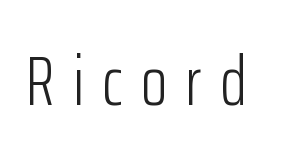
{"serif": "no", "italic": "no", "bold": "no", "weight": "light", "width": "condensed", "stroke_contrast": "low", "x_height": "medium", "monospaced": "no", "underline": "no", "letter_spacing": "wide", "letter_spacing_em": 0.26, "glyph_px": 69}
